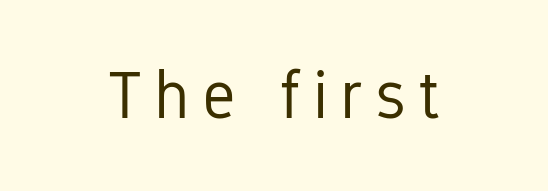
{"serif": "no", "italic": "no", "bold": "no", "weight": "regular", "width": "condensed", "stroke_contrast": "low", "x_height": "medium", "monospaced": "no", "underline": "no", "glyph_px": 66}
